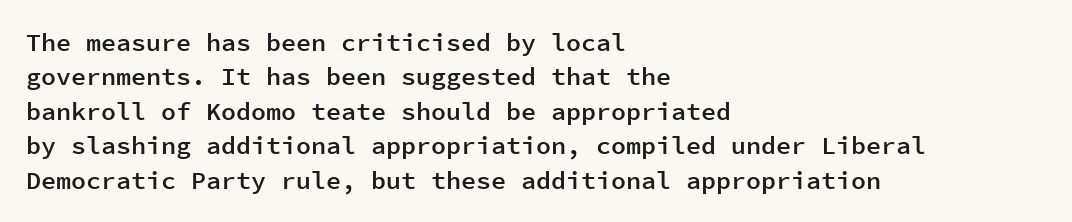
The image shows 25 px text type, upright; set left-aligned, normal line spacing (1.38x), normal letter spacing, not underlined.
